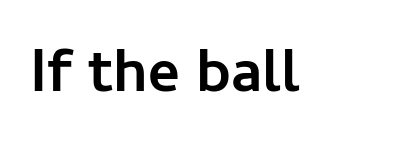
{"serif": "no", "italic": "no", "bold": "yes", "weight": "semibold", "width": "normal", "stroke_contrast": "low", "x_height": "medium", "monospaced": "no", "underline": "no", "letter_spacing": "normal", "letter_spacing_em": 0.0, "glyph_px": 61}
